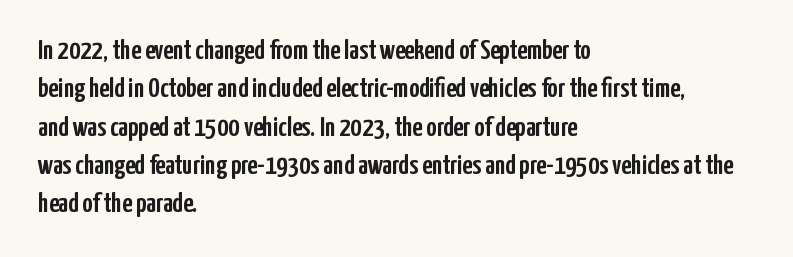
{"serif": "no", "italic": "no", "width": "condensed", "stroke_contrast": "low", "x_height": "medium", "monospaced": "no", "underline": "no", "align": "left", "line_spacing": "normal", "line_spacing_ratio": 1.37, "letter_spacing": "normal", "letter_spacing_em": 0.0, "glyph_px": 28}
